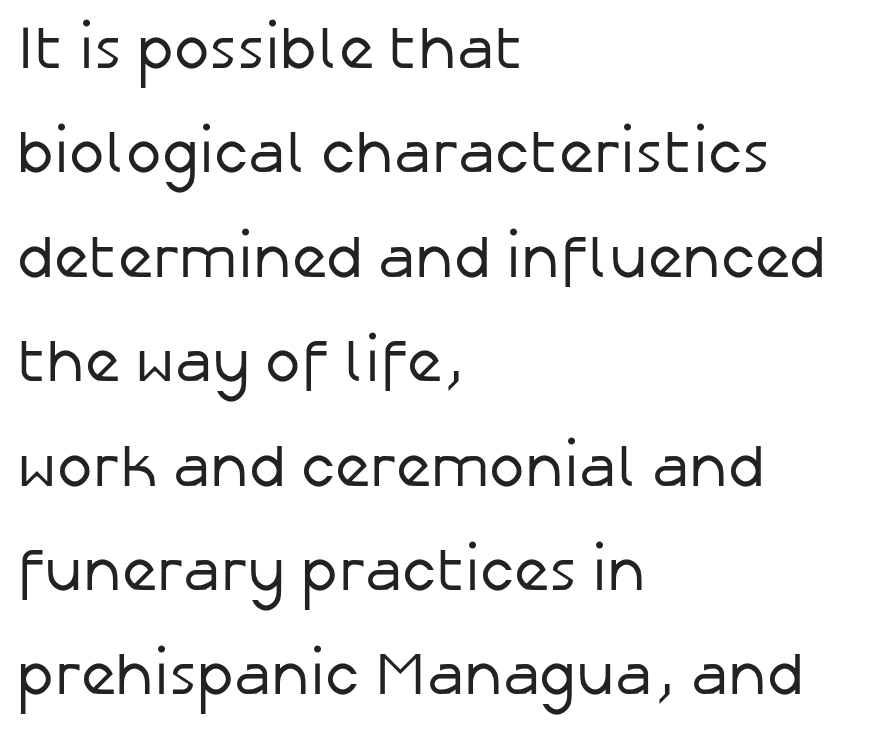
Tall strokes in this sample are plumb rather than angled. The type family on display is of the sans-serif kind. The baseline area is clear. Teacher's note: observe the even left margin — that is flush-left alignment. Letters have the restrained weight of plain body copy at most. Here the designer chose a conventional face with non-uniform glyph widths.
